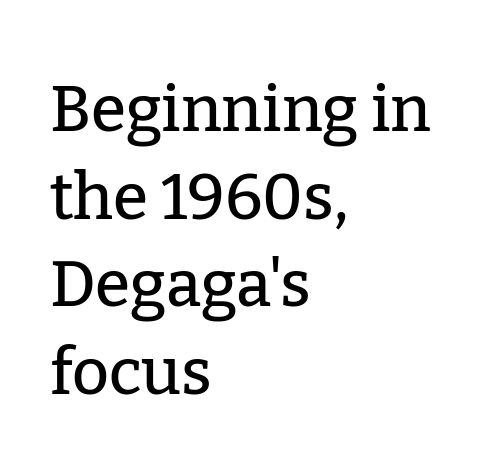
Q: Is the text italic (slanted)? A: No, it is upright.
Q: Is the typeface a serif or a sans-serif typeface? A: Serif.
Q: Is the text underlined? A: No.
Q: How is the paragraph aligned? A: Left-aligned.
Q: Is the spacing between letters normal or unusually wide? A: Normal.
Q: Is the spacing between lines tight, normal or loose? A: Normal.
Q: Width (condensed, normal, or wide)? A: Normal.
Q: Stroke contrast? A: Low.
Q: x-height? A: Medium.
Q: Monospaced? A: No.
